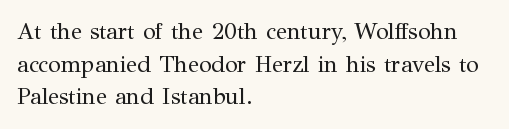
{"italic": "no", "bold": "no", "underline": "no", "align": "left", "line_spacing": "normal", "line_spacing_ratio": 1.42, "letter_spacing": "normal", "letter_spacing_em": 0.0, "glyph_px": 23}
